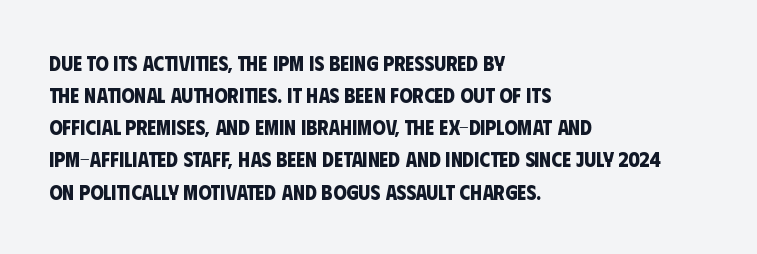
The image shows 21 px bold type; set left-aligned, normal line spacing (1.53x), normal letter spacing, not underlined.
